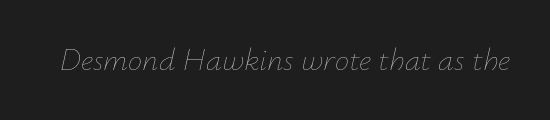
Q: Is the text bold? A: No.
Q: Is the text italic (slanted)? A: Yes, it leans right by about 12 degrees.
Q: Is the text underlined? A: No.
Q: Is the spacing between letters normal or unusually wide? A: Normal.
Q: Width (condensed, normal, or wide)? A: Normal.
Q: Stroke contrast? A: Low.
Q: x-height? A: Small.
Q: Monospaced? A: No.
